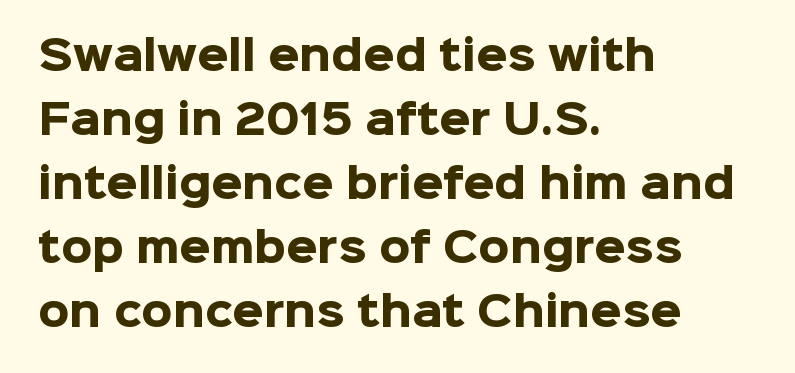
Each letter's strokes conclude bluntly, with no projecting serifs. The lines sit at an ordinary, default distance from one another. The sample has been set heavy, in full bold. The string is rendered with underlining switched off. Is there any slant? The stems are plumb. The type is set solid horizontally, with unmodified tracking.
